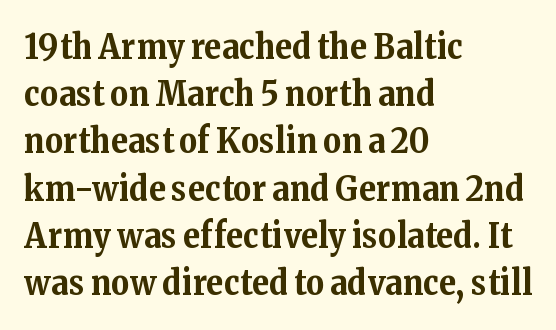
{"serif": "yes", "italic": "no", "bold": "yes", "weight": "bold", "width": "normal", "stroke_contrast": "medium", "x_height": "medium", "monospaced": "no", "underline": "no", "align": "left", "line_spacing": "normal", "line_spacing_ratio": 1.35, "letter_spacing": "normal", "letter_spacing_em": 0.0, "glyph_px": 35}
